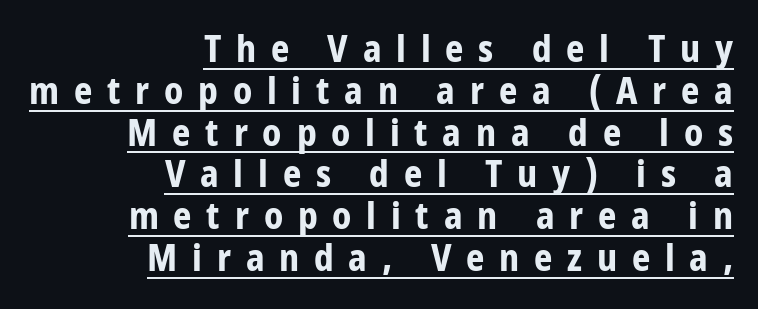
This rendering features underlined lettering. Pretty heavy lettering here — definitely bold. The tracking reads as deliberately expanded to a designer's eye. The typesetter chose a ragged-left arrangement here. The rendering uses natural spacing where letterforms have individual widths.
